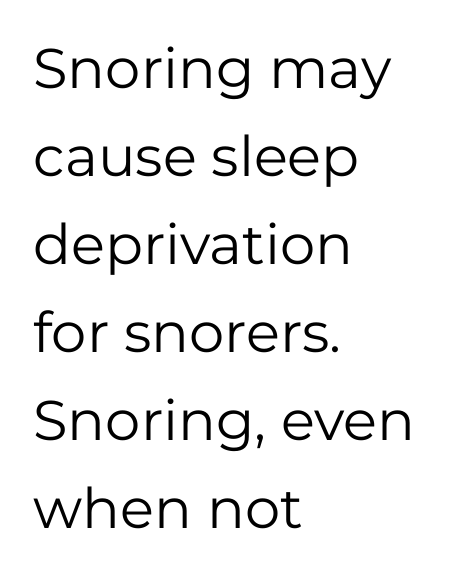
{"serif": "no", "italic": "no", "bold": "no", "weight": "regular", "width": "normal", "stroke_contrast": "low", "x_height": "medium", "monospaced": "no", "underline": "no", "align": "left", "line_spacing": "normal", "line_spacing_ratio": 1.57, "letter_spacing": "normal", "letter_spacing_em": 0.0, "glyph_px": 56}
